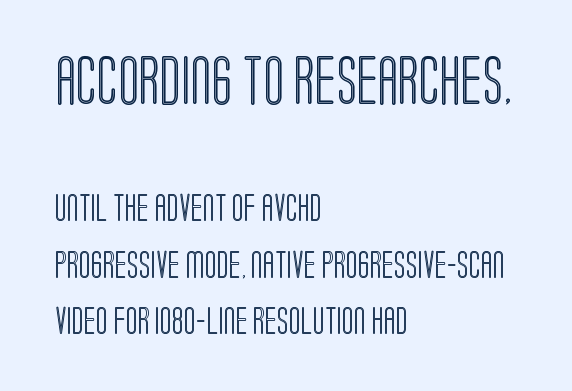
The image shows 49 px condensed type, upright; set left-aligned, loose line spacing (2.02x), normal letter spacing, not underlined; the first (top) block is 1.75x larger; a large x-height.
